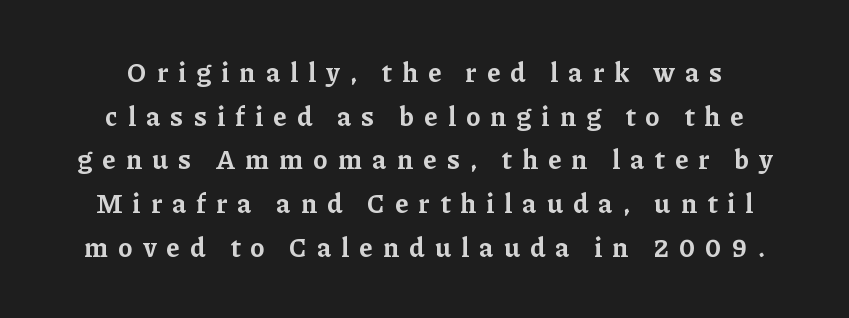
{"italic": "no", "bold": "yes", "underline": "no", "line_spacing": "normal", "line_spacing_ratio": 1.62, "letter_spacing": "wide", "letter_spacing_em": 0.38, "glyph_px": 27}
